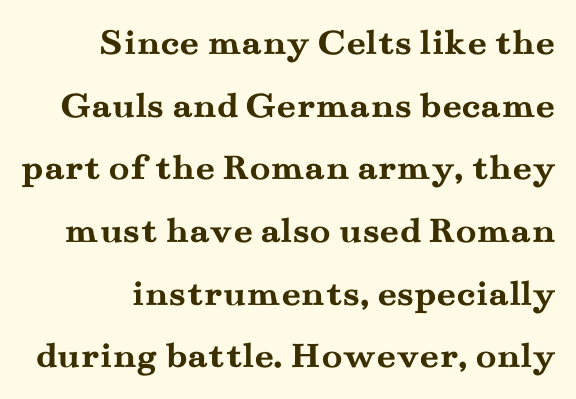
{"serif": "yes", "italic": "no", "bold": "yes", "weight": "semibold", "width": "wide", "stroke_contrast": "medium", "x_height": "small", "monospaced": "no", "underline": "no", "line_spacing": "normal", "line_spacing_ratio": 1.65, "letter_spacing": "normal", "letter_spacing_em": 0.0, "glyph_px": 38}
